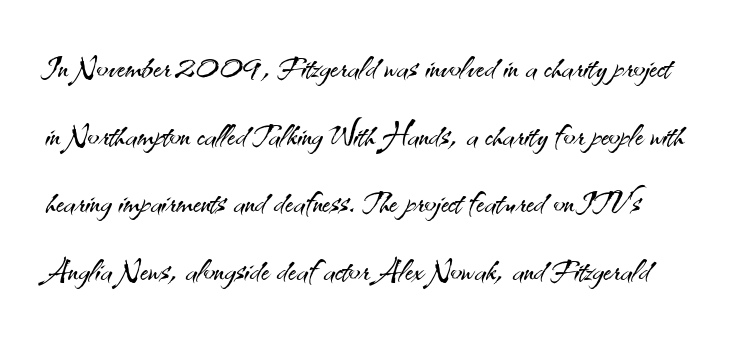
{"serif": "no", "bold": "no", "weight": "light", "width": "normal", "stroke_contrast": "medium", "x_height": "small", "monospaced": "no", "underline": "no", "line_spacing": "normal", "line_spacing_ratio": 1.57, "letter_spacing": "normal", "letter_spacing_em": 0.0, "glyph_px": 43}
